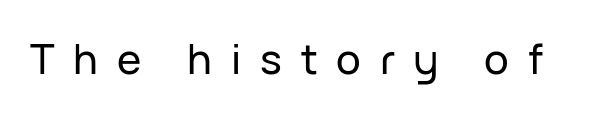
These lines are rendered in a variable-pitch font. The passage shown is not underscored anywhere. Posture: vertical. The tracking reads as deliberately expanded to a designer's eye. Is this a sans? Yes — the strokes have no serifs.
